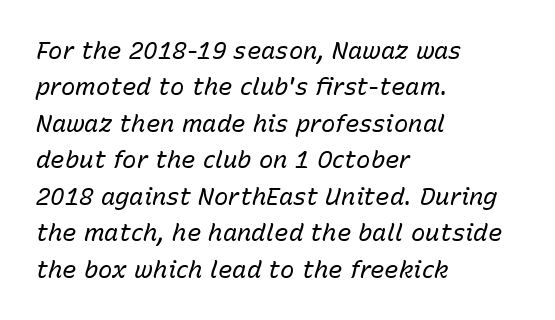
Does the copy run flush right? No — it runs flush left. Each word holds together tightly as a unit, with standard inter-letter gaps. If you measured baseline to baseline, you'd find a middling distance. Posture: slanted. The letterforms sit at book weight or below.
